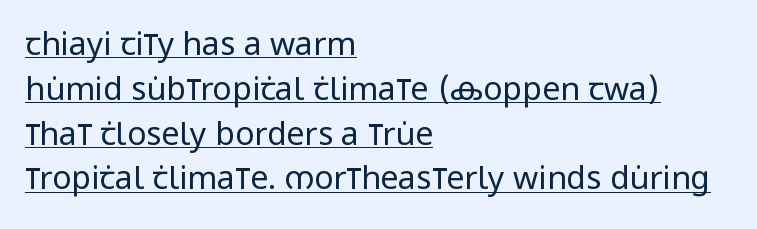
Q: Is the text bold? A: No.
Q: Is the text italic (slanted)? A: No, it is upright.
Q: Is the typeface a serif or a sans-serif typeface? A: Sans-serif.
Q: Is the text underlined? A: Yes.
Q: How is the paragraph aligned? A: Left-aligned.
Q: Is the spacing between letters normal or unusually wide? A: Normal.
Q: Is the spacing between lines tight, normal or loose? A: Normal.
Q: Width (condensed, normal, or wide)? A: Condensed.
Q: Stroke contrast? A: Low.
Q: x-height? A: Large.
Q: Monospaced? A: No.
